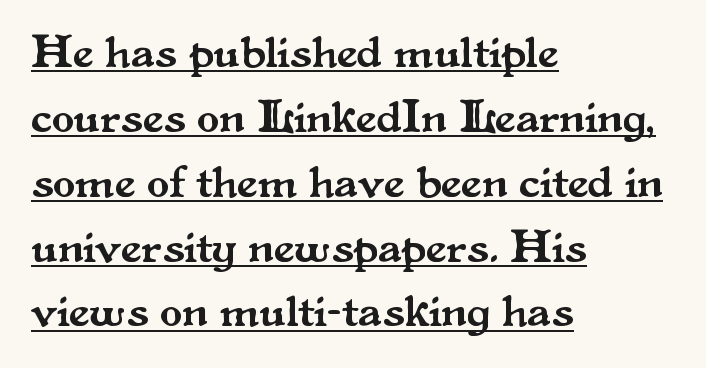
The image shows 46 px serif type, upright; set left-aligned, normal line spacing (1.41x), normal letter spacing, underlined; medium stroke contrast and a small x-height.
